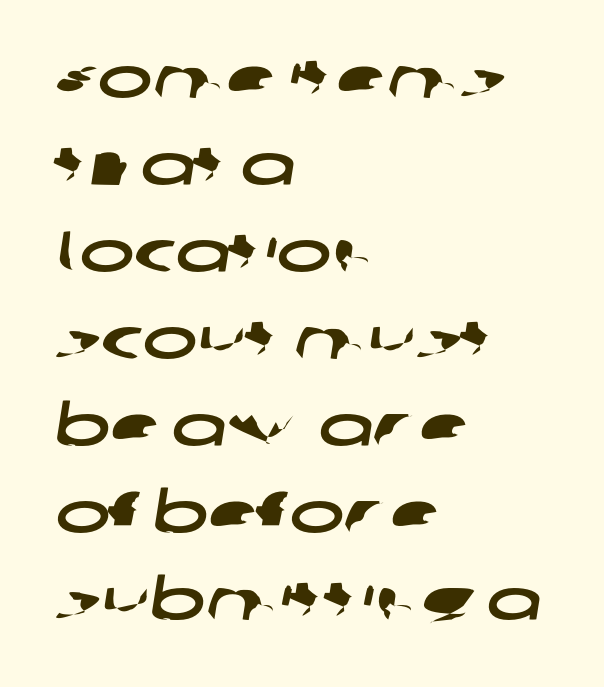
Q: Is the typeface a serif or a sans-serif typeface? A: Sans-serif.
Q: Is the text underlined? A: No.
Q: How is the paragraph aligned? A: Left-aligned.
Q: Is the spacing between letters normal or unusually wide? A: Normal.
Q: Is the spacing between lines tight, normal or loose? A: Normal.
Q: Width (condensed, normal, or wide)? A: Wide.
Q: Stroke contrast? A: Low.
Q: x-height? A: Large.
Q: Monospaced? A: No.
